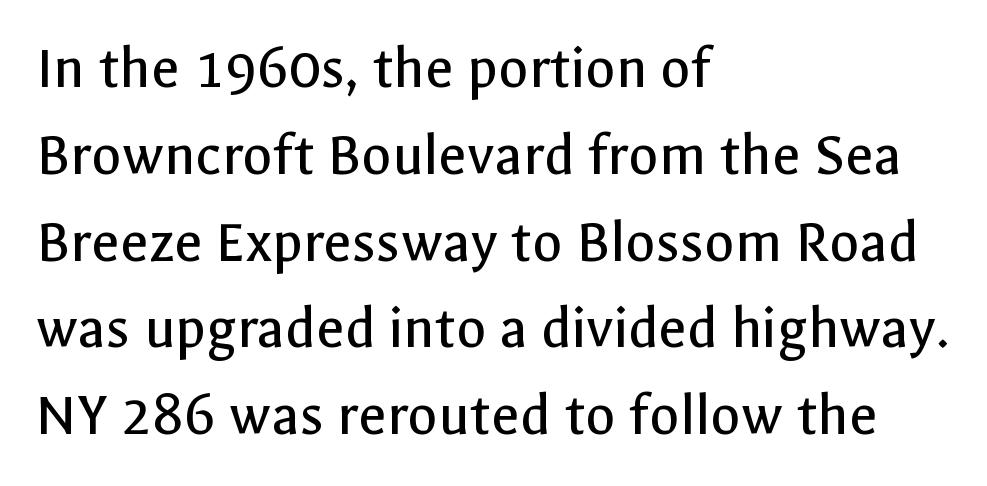
{"serif": "no", "italic": "no", "bold": "no", "weight": "regular", "width": "normal", "x_height": "medium", "monospaced": "no", "underline": "no", "align": "left", "line_spacing": "normal", "line_spacing_ratio": 1.4, "letter_spacing": "normal", "letter_spacing_em": 0.0, "glyph_px": 62}
